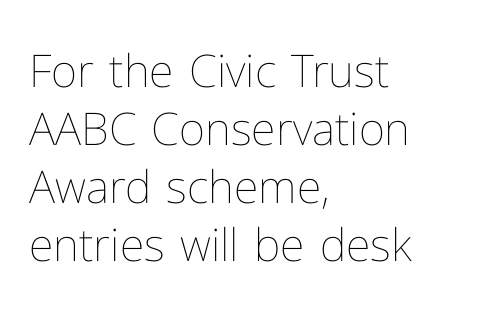
Stems here are at most as thick as an everyday book face. The letters sit at their default tracking, neither squeezed nor spread. Visually the block forms a straight wall on the left and a jagged coastline on the right. This is the regular roman posture of the typeface.
